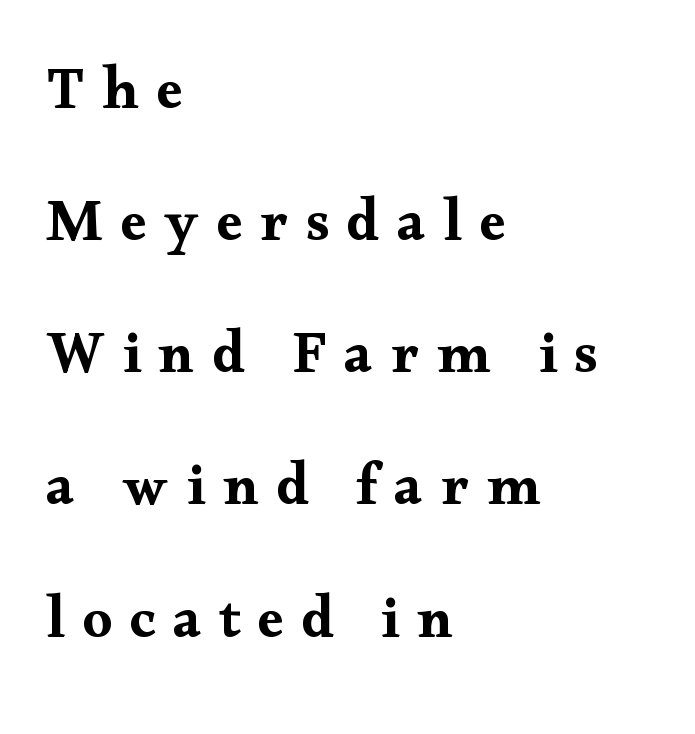
{"serif": "yes", "italic": "no", "width": "wide", "stroke_contrast": "medium", "x_height": "small", "monospaced": "no", "underline": "no", "align": "left", "line_spacing": "loose", "line_spacing_ratio": 2.24, "letter_spacing": "wide", "letter_spacing_em": 0.3, "glyph_px": 59}
